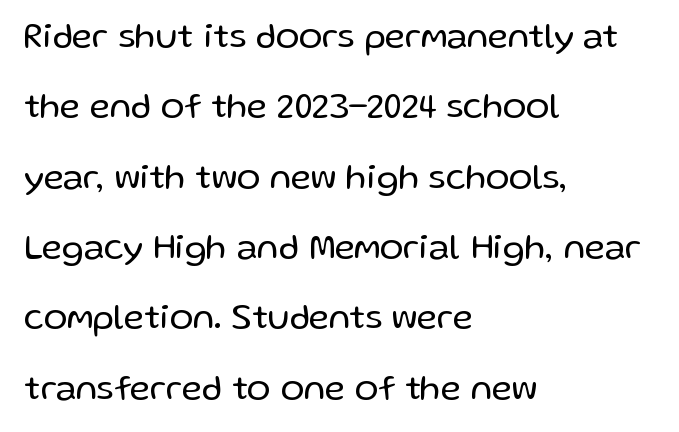
Q: Is the text bold? A: No.
Q: Is the text italic (slanted)? A: No, it is upright.
Q: Is the typeface a serif or a sans-serif typeface? A: Sans-serif.
Q: Is the text underlined? A: No.
Q: How is the paragraph aligned? A: Left-aligned.
Q: Is the spacing between letters normal or unusually wide? A: Normal.
Q: Is the spacing between lines tight, normal or loose? A: Loose.
Q: Width (condensed, normal, or wide)? A: Normal.
Q: Stroke contrast? A: Low.
Q: x-height? A: Medium.
Q: Monospaced? A: No.
